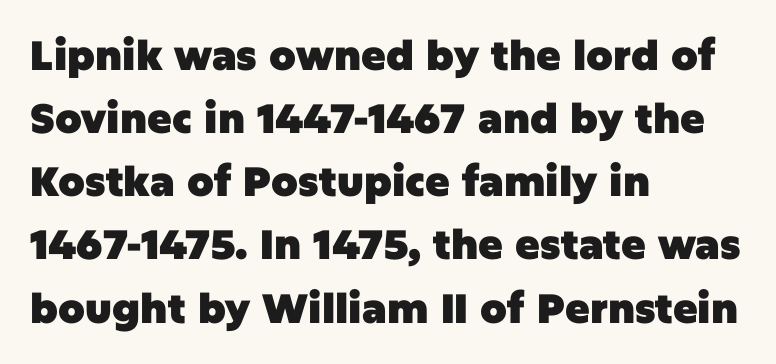
Q: Is the text bold? A: Yes.
Q: Is the text italic (slanted)? A: No, it is upright.
Q: Is the typeface a serif or a sans-serif typeface? A: Sans-serif.
Q: Is the text underlined? A: No.
Q: How is the paragraph aligned? A: Left-aligned.
Q: Is the spacing between letters normal or unusually wide? A: Normal.
Q: Is the spacing between lines tight, normal or loose? A: Normal.
Q: Width (condensed, normal, or wide)? A: Normal.
Q: Stroke contrast? A: Low.
Q: x-height? A: Large.
Q: Monospaced? A: No.
